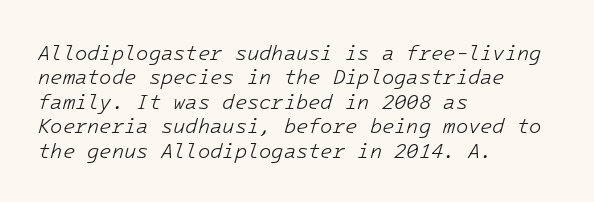
The image shows 20 px text type, italic (leaning right); set left-aligned, line spacing 1.22x, normal letter spacing, not underlined.
